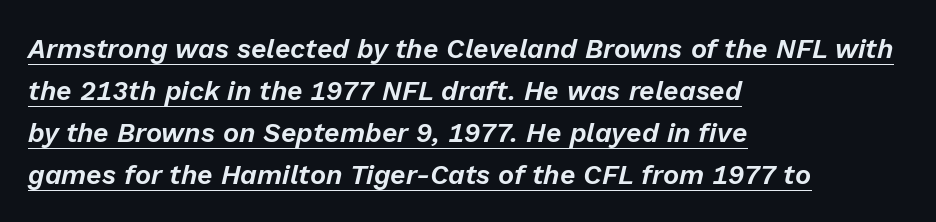
Q: Is the text italic (slanted)? A: Yes, it leans right by about 13 degrees.
Q: Is the text underlined? A: Yes.
Q: How is the paragraph aligned? A: Left-aligned.
Q: Is the spacing between letters normal or unusually wide? A: Normal.
Q: Is the spacing between lines tight, normal or loose? A: Normal.
